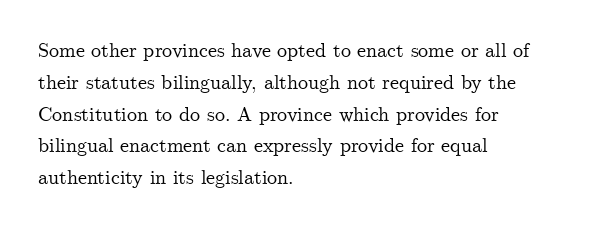
Q: Is the text italic (slanted)? A: No, it is upright.
Q: Is the text underlined? A: No.
Q: How is the paragraph aligned? A: Left-aligned.
Q: Is the spacing between letters normal or unusually wide? A: Normal.
Q: Is the spacing between lines tight, normal or loose? A: Normal.
